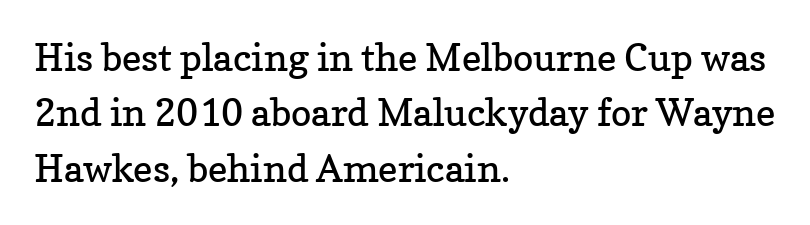
Q: Is the text bold? A: No.
Q: Is the text italic (slanted)? A: No, it is upright.
Q: Is the typeface a serif or a sans-serif typeface? A: Serif.
Q: Is the text underlined? A: No.
Q: How is the paragraph aligned? A: Left-aligned.
Q: Is the spacing between letters normal or unusually wide? A: Normal.
Q: Is the spacing between lines tight, normal or loose? A: Normal.
Q: Width (condensed, normal, or wide)? A: Normal.
Q: Stroke contrast? A: Low.
Q: x-height? A: Medium.
Q: Monospaced? A: No.
